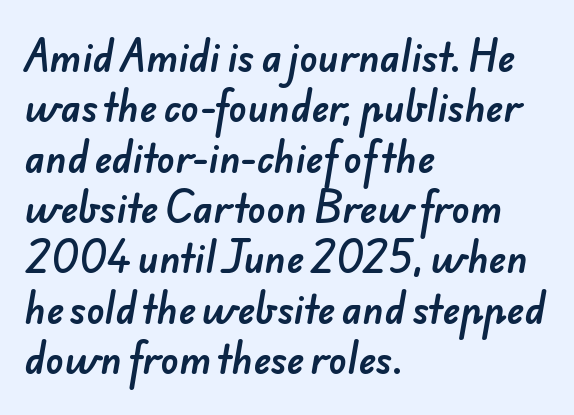
{"serif": "no", "width": "normal", "stroke_contrast": "low", "x_height": "small", "monospaced": "no", "underline": "no", "align": "left", "line_spacing": "normal", "line_spacing_ratio": 1.36, "letter_spacing": "normal", "letter_spacing_em": 0.0, "glyph_px": 37}
